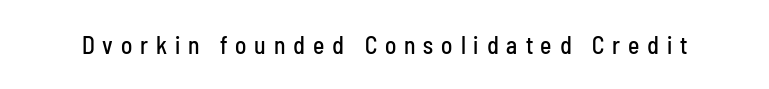
Q: Is the text italic (slanted)? A: No, it is upright.
Q: Is the text underlined? A: No.
Q: Is the spacing between letters normal or unusually wide? A: Unusually wide.
